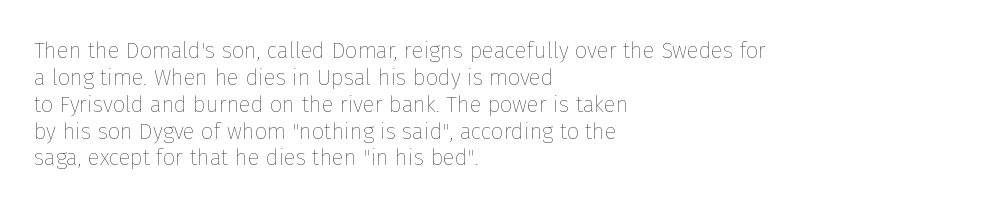
{"italic": "no", "bold": "no", "underline": "no", "align": "left", "line_spacing_ratio": 1.22, "letter_spacing": "normal", "letter_spacing_em": 0.0, "glyph_px": 22}
